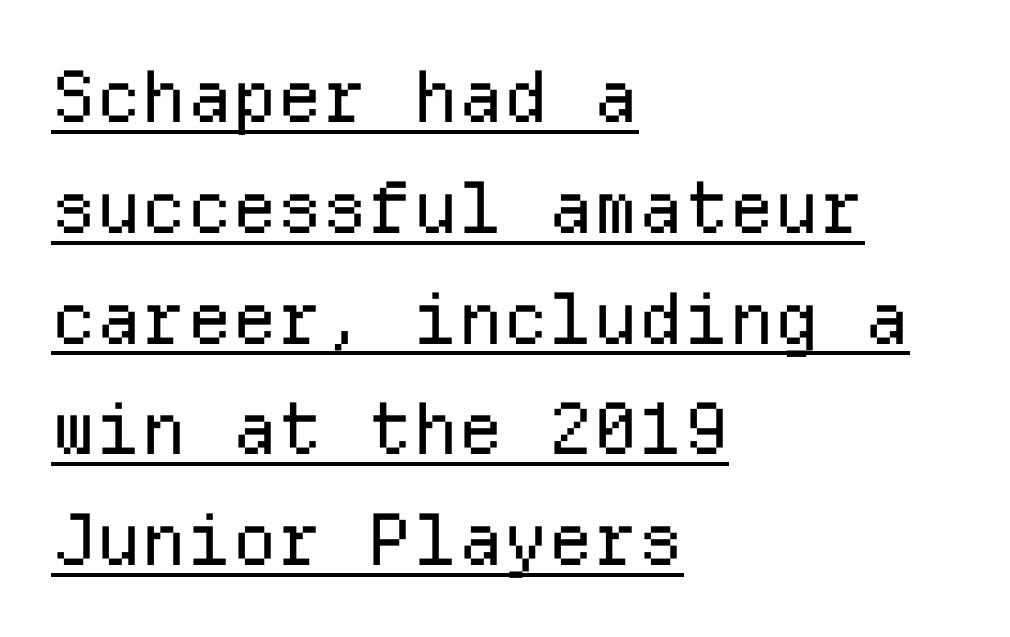
Q: Is the text bold? A: No.
Q: Is the text italic (slanted)? A: No, it is upright.
Q: Is the typeface a serif or a sans-serif typeface? A: Sans-serif.
Q: Is the text underlined? A: Yes.
Q: How is the paragraph aligned? A: Left-aligned.
Q: Is the spacing between letters normal or unusually wide? A: Normal.
Q: Is the spacing between lines tight, normal or loose? A: Normal.
Q: Width (condensed, normal, or wide)? A: Normal.
Q: Stroke contrast? A: Low.
Q: x-height? A: Medium.
Q: Monospaced? A: Yes.
